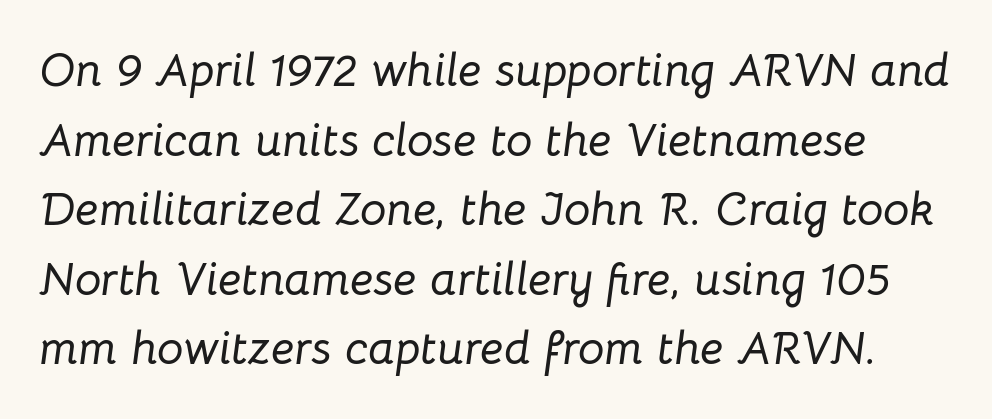
Q: Is the text italic (slanted)? A: Yes, it leans right by about 8 degrees.
Q: Is the text underlined? A: No.
Q: Is the spacing between letters normal or unusually wide? A: Normal.
Q: Is the spacing between lines tight, normal or loose? A: Normal.
Q: Width (condensed, normal, or wide)? A: Normal.
Q: Stroke contrast? A: Low.
Q: x-height? A: Medium.
Q: Monospaced? A: No.
